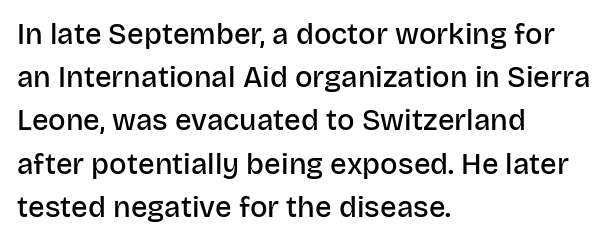
{"serif": "no", "italic": "no", "bold": "semi", "weight": "semibold", "width": "normal", "stroke_contrast": "low", "x_height": "large", "monospaced": "no", "underline": "no", "align": "left", "line_spacing": "normal", "line_spacing_ratio": 1.49, "letter_spacing": "normal", "letter_spacing_em": 0.0, "glyph_px": 29}
